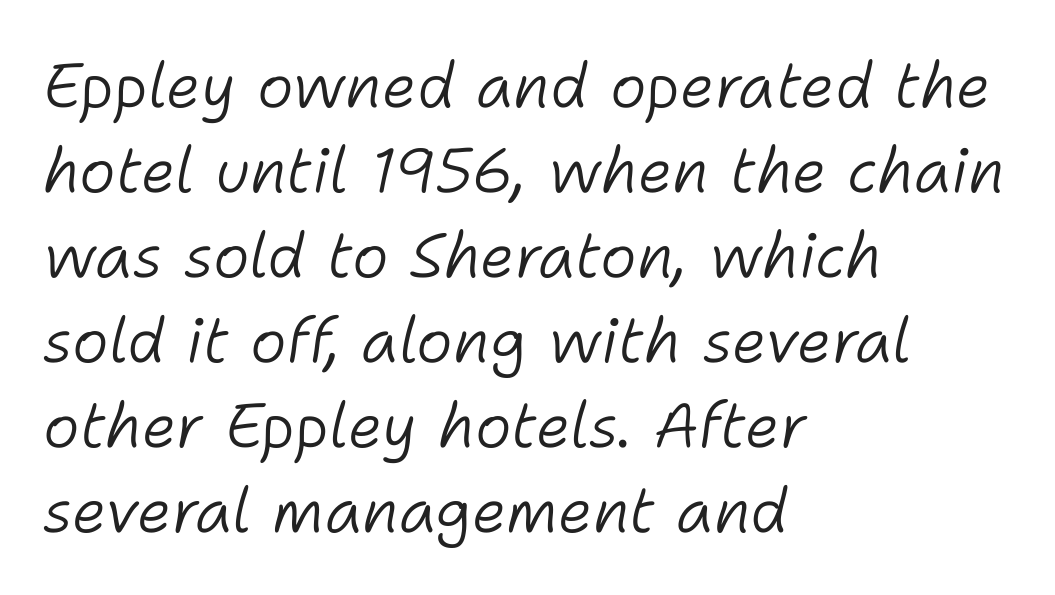
The image shows 62 px light type, italic (leaning right); set left-aligned, normal line spacing (1.37x), normal letter spacing, not underlined; low stroke contrast and a medium x-height.
